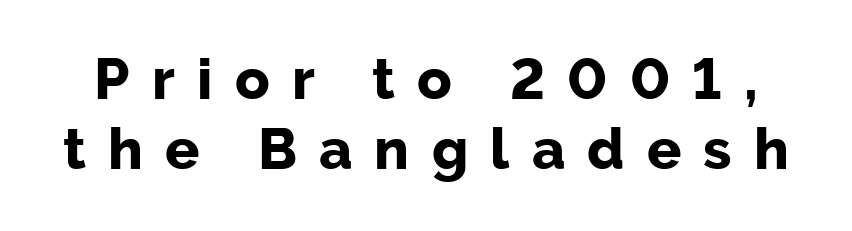
The letters advance in unequal steps, a hallmark of proportional type. Nope, not italic — everything's standing straight. Does extra space separate the letters? Yes, quite a lot of it. The face used here is a sans, in the tradition of grotesques and geometrics.
